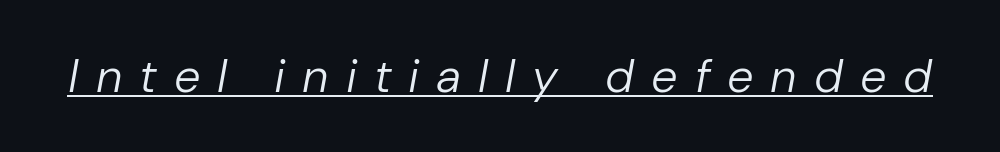
These lines were composed using italics. Like a heading marked for emphasis, these lines bear an underscore. The passage shown is typed in a proportional face where columns would drift. Loose tracking; the words dissolve into strings of separated letters. The font sits on the lighter half of the weight spectrum, regular included.
